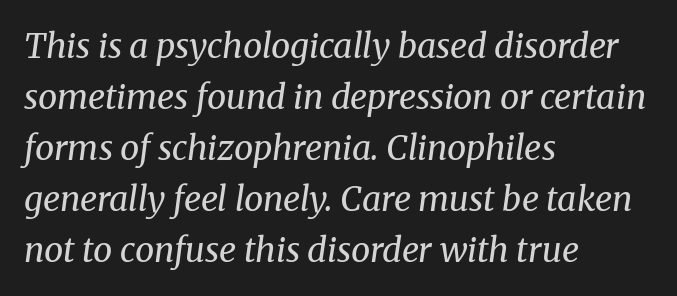
The image shows 34 px regular-weight serif type, italic (leaning right); set left-aligned, normal line spacing (1.5x), normal letter spacing, not underlined; medium stroke contrast and a medium x-height.
